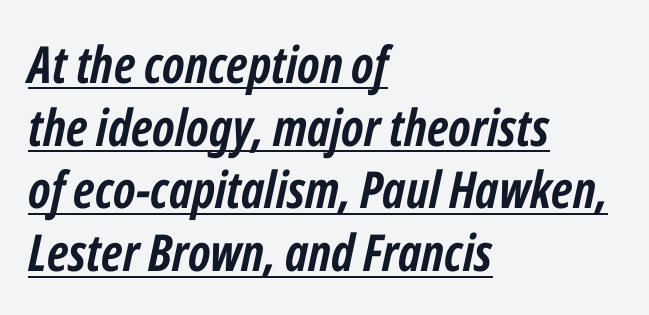
{"italic": "yes", "lean": "right", "slant_degrees": 12, "bold": "yes", "weight": "semibold", "width": "condensed", "stroke_contrast": "low", "x_height": "medium", "monospaced": "no", "underline": "yes", "align": "left", "line_spacing_ratio": 1.23, "letter_spacing": "normal", "letter_spacing_em": 0.0, "glyph_px": 51}
